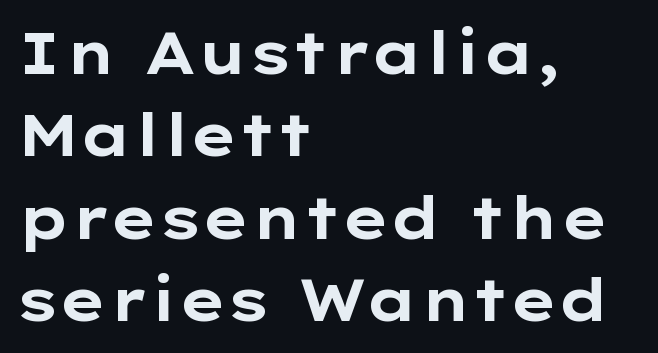
The image shows 58 px bold, wide sans-serif type, upright; set left-aligned, normal line spacing (1.42x), normal letter spacing, not underlined; low stroke contrast and a medium x-height.
